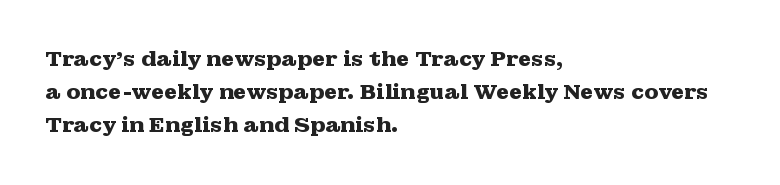
The font is running at its bold setting. Letters rest on an invisible, unmarked baseline. Students, note that the glyphs here touch the page at normal intervals. The rendering anchors every line to the left-hand side.
